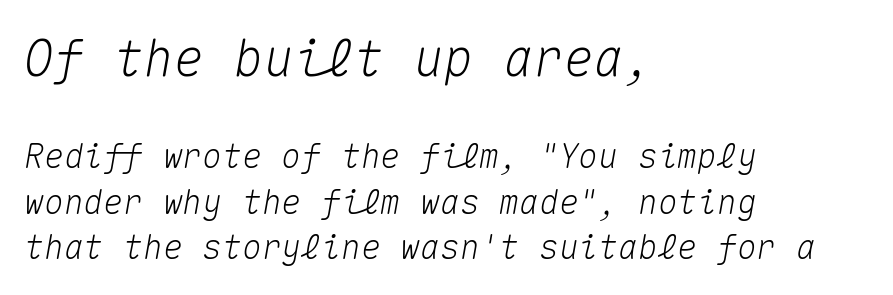
The image shows 50 px text type, italic (leaning right), monospaced; set left-aligned, normal line spacing (1.38x), normal letter spacing, not underlined; the first (top) block is 1.52x larger; medium stroke contrast and a medium x-height.
